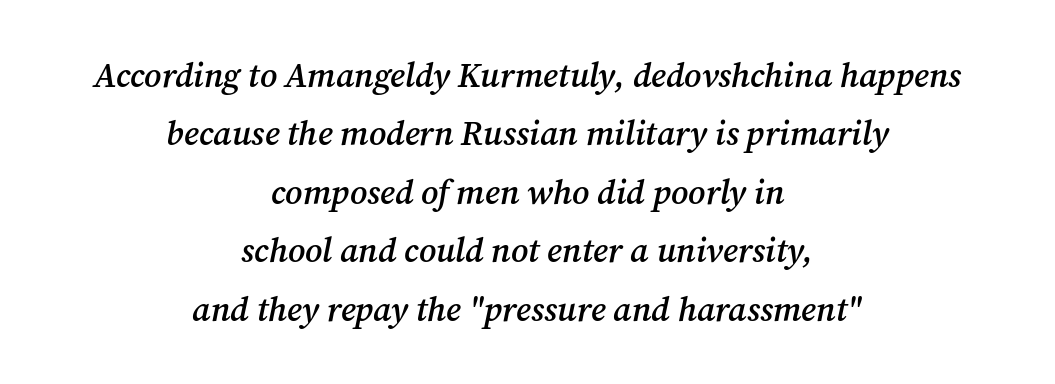
{"serif": "yes", "italic": "yes", "lean": "right", "slant_degrees": 12, "bold": "semi", "weight": "semibold", "width": "normal", "stroke_contrast": "medium", "x_height": "medium", "monospaced": "no", "underline": "no", "align": "center", "line_spacing_ratio": 1.72, "letter_spacing": "normal", "letter_spacing_em": 0.0, "glyph_px": 34}
